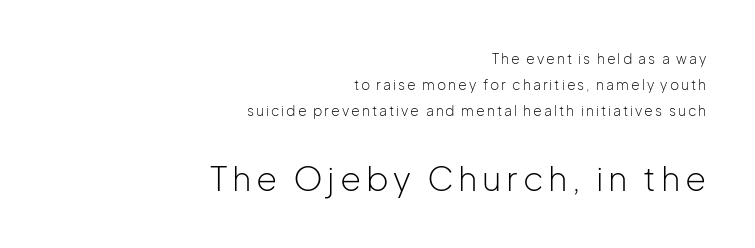
{"serif": "no", "italic": "no", "bold": "no", "weight": "light", "width": "normal", "stroke_contrast": "low", "x_height": "medium", "monospaced": "no", "underline": "no", "align": "right", "line_spacing_ratio": 1.87, "larger_block": "second", "size_ratio": 2.43, "glyph_px": 34}
